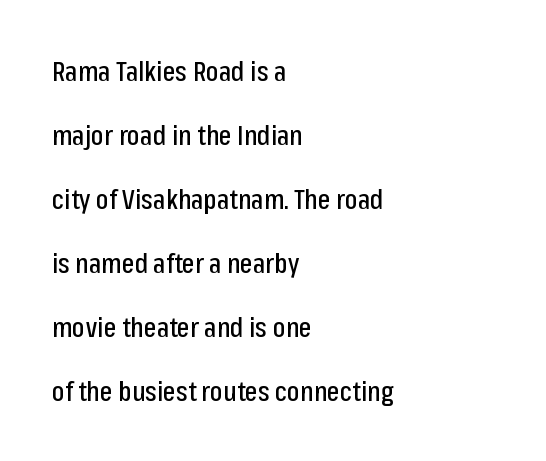
Q: Is the text italic (slanted)? A: No, it is upright.
Q: Is the text underlined? A: No.
Q: How is the paragraph aligned? A: Left-aligned.
Q: Is the spacing between letters normal or unusually wide? A: Normal.
Q: Is the spacing between lines tight, normal or loose? A: Loose.
